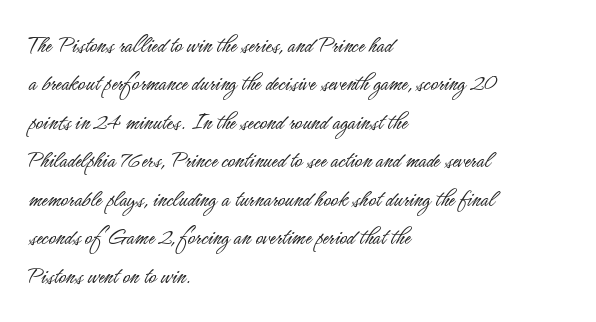
Q: Is the text bold? A: No.
Q: Is the text italic (slanted)? A: Yes.
Q: Is the text underlined? A: No.
Q: How is the paragraph aligned? A: Left-aligned.
Q: Is the spacing between letters normal or unusually wide? A: Normal.
Q: Is the spacing between lines tight, normal or loose? A: Normal.
